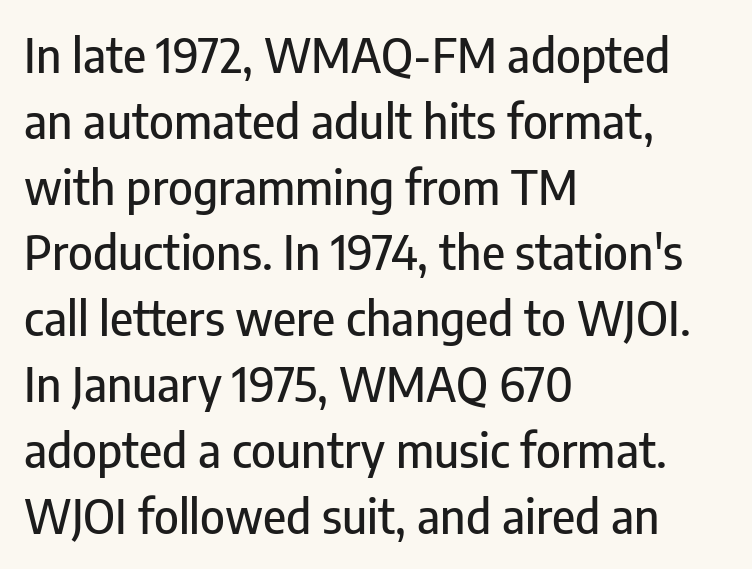
Q: Is the text italic (slanted)? A: No, it is upright.
Q: Is the typeface a serif or a sans-serif typeface? A: Sans-serif.
Q: Is the text underlined? A: No.
Q: How is the paragraph aligned? A: Left-aligned.
Q: Is the spacing between letters normal or unusually wide? A: Normal.
Q: Is the spacing between lines tight, normal or loose? A: Normal.
Q: Width (condensed, normal, or wide)? A: Condensed.
Q: Stroke contrast? A: Low.
Q: x-height? A: Medium.
Q: Monospaced? A: No.
